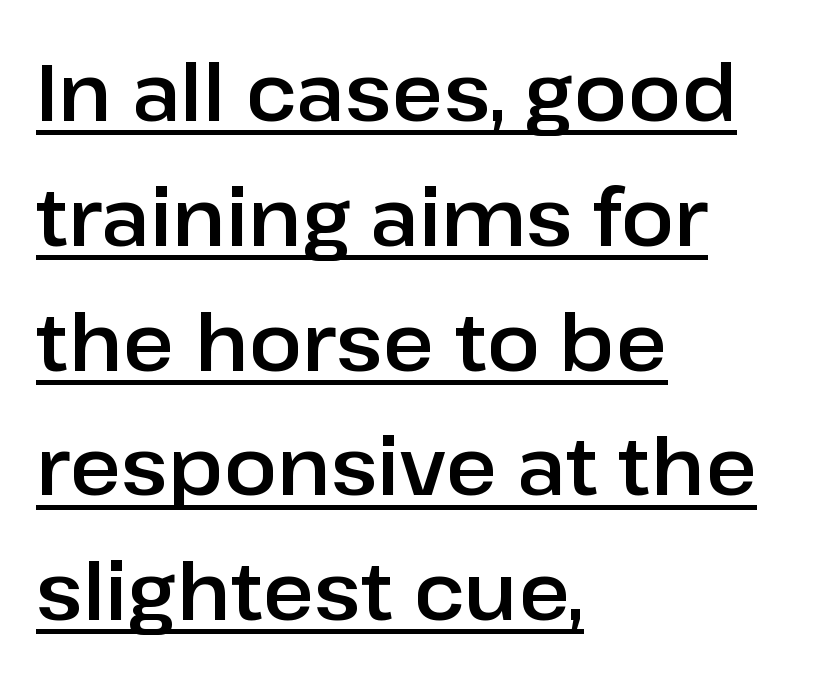
{"serif": "no", "italic": "no", "width": "normal", "stroke_contrast": "low", "x_height": "medium", "monospaced": "no", "underline": "yes", "align": "left", "line_spacing": "normal", "line_spacing_ratio": 1.58, "letter_spacing": "normal", "letter_spacing_em": 0.0, "glyph_px": 79}
